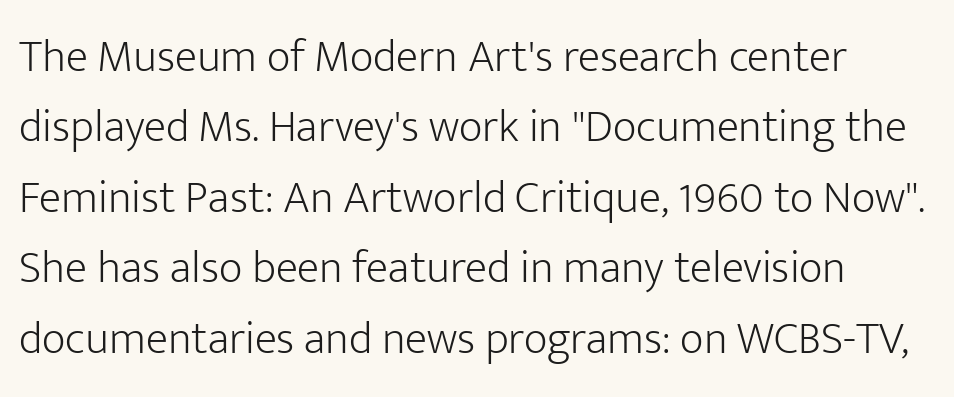
Classification — sans serif. Do the characters align in a grid? No, the font is proportional. Is this a heavy cut? Hardly; it is regular or lighter. The specimen omits any rule beneath the text block's lines.
